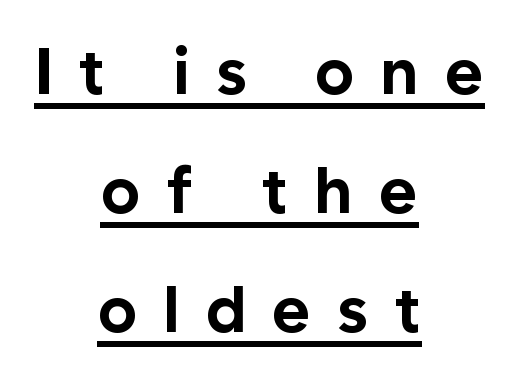
The image shows 66 px bold sans-serif type, upright; set centered, line spacing 1.8x, unusually wide letter spacing (+0.39 em), underlined; low stroke contrast and a medium x-height.
